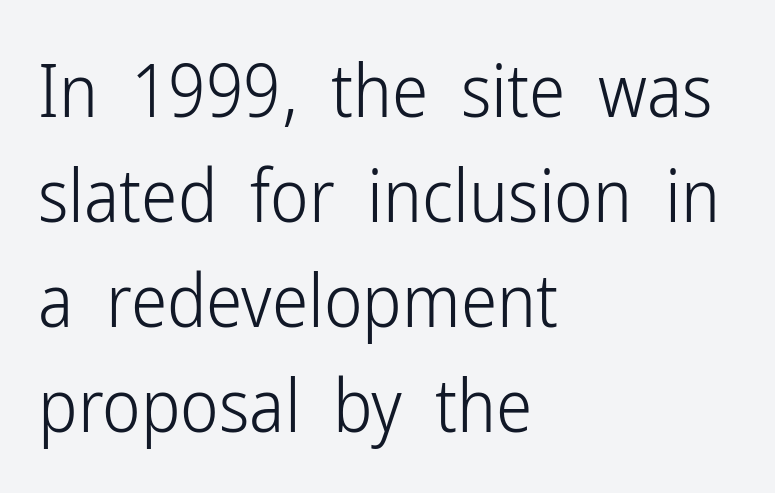
Q: Is the text bold? A: No.
Q: Is the text italic (slanted)? A: No, it is upright.
Q: Is the typeface a serif or a sans-serif typeface? A: Sans-serif.
Q: Is the text underlined? A: No.
Q: How is the paragraph aligned? A: Left-aligned.
Q: Is the spacing between letters normal or unusually wide? A: Normal.
Q: Is the spacing between lines tight, normal or loose? A: Normal.
Q: Width (condensed, normal, or wide)? A: Condensed.
Q: Stroke contrast? A: Low.
Q: x-height? A: Medium.
Q: Monospaced? A: No.
